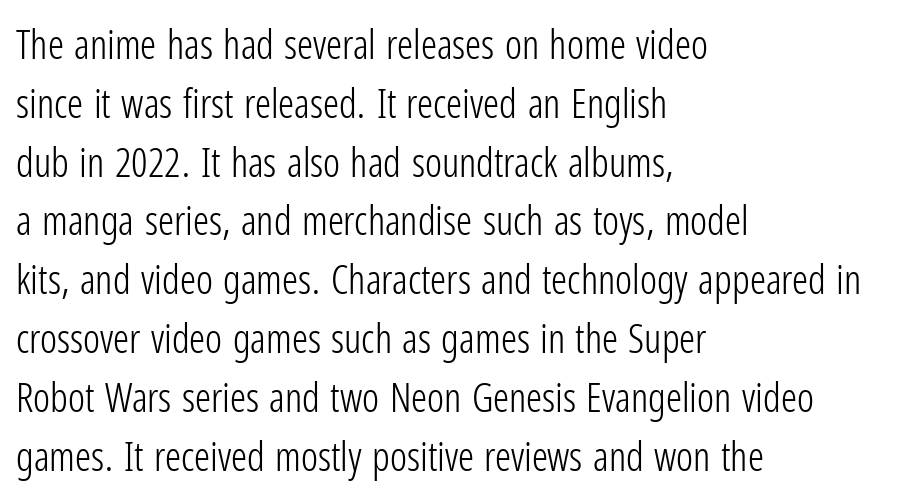
Italic: no, the glyphs are upright roman. Lines of text with bare space underneath. The leading is moderate, giving the passage an even texture. The paragraph has a hard left edge and a soft right edge. On a weight scale, this lands at 450 or below.
